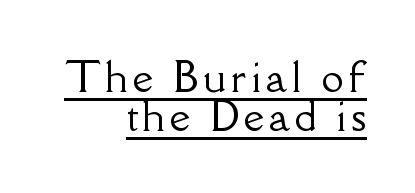
Serifs: yes, visible at the terminals of the letterforms. The lettering stays uniformly vertical, giving the passage a roman look. Successive baselines arrive quickly, one right under another. These lines are rendered in a variable-pitch font. Beneath each row of characters lies a ruled line. The paragraph shown leans on its right margin.
